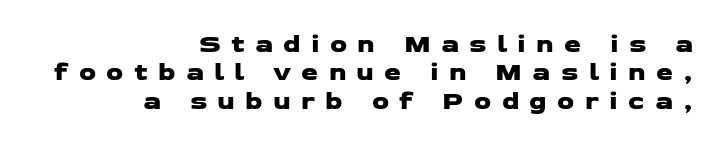
{"underline": "no", "align": "right", "line_spacing": "tight", "line_spacing_ratio": 1.05, "letter_spacing": "wide", "letter_spacing_em": 0.38, "glyph_px": 27}
